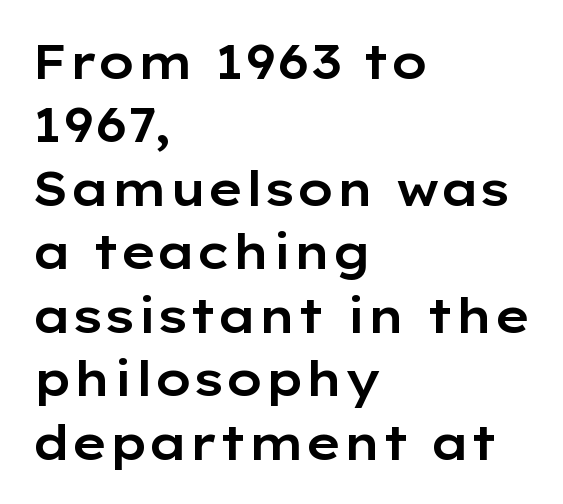
{"serif": "no", "italic": "no", "width": "wide", "stroke_contrast": "low", "x_height": "medium", "monospaced": "no", "underline": "no", "align": "left", "line_spacing": "normal", "line_spacing_ratio": 1.35, "letter_spacing": "normal", "letter_spacing_em": 0.0, "glyph_px": 47}
